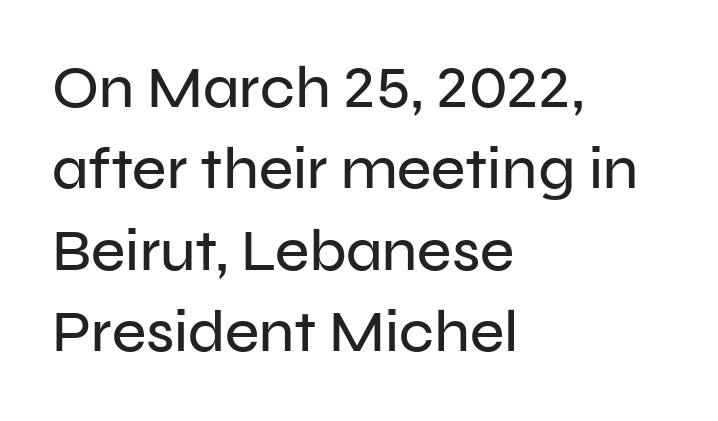
No feet cap the strokes, marking this as sans-serif type. Each row of text sits above clean, open space. Words appear dense and cohesive because spacing is normal. Vertical spacing — default. The letters advance in unequal steps, a hallmark of proportional type.
